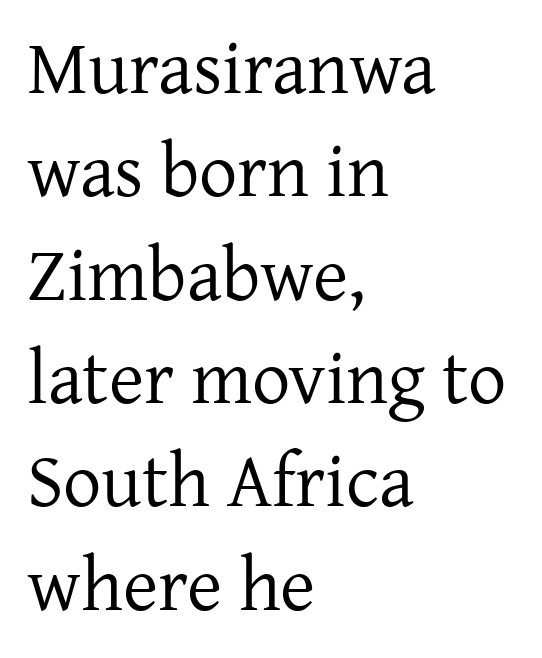
Q: Is the text bold? A: No.
Q: Is the text italic (slanted)? A: No, it is upright.
Q: Is the typeface a serif or a sans-serif typeface? A: Serif.
Q: Is the text underlined? A: No.
Q: How is the paragraph aligned? A: Left-aligned.
Q: Is the spacing between letters normal or unusually wide? A: Normal.
Q: Is the spacing between lines tight, normal or loose? A: Normal.
Q: Width (condensed, normal, or wide)? A: Normal.
Q: Stroke contrast? A: Low.
Q: x-height? A: Medium.
Q: Monospaced? A: No.
